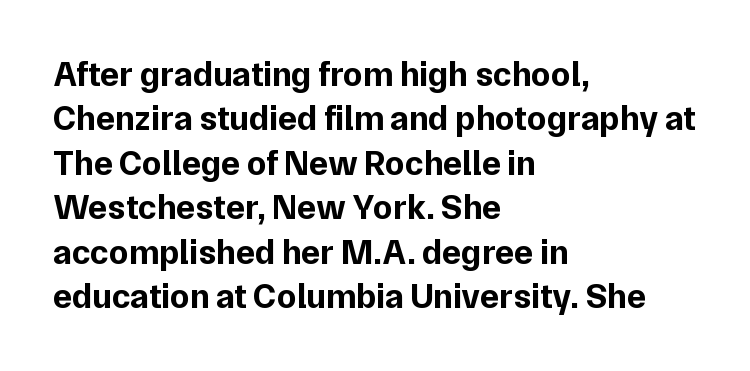
{"serif": "no", "italic": "no", "bold": "yes", "weight": "bold", "width": "normal", "stroke_contrast": "low", "x_height": "medium", "monospaced": "no", "underline": "no", "align": "left", "line_spacing": "normal", "line_spacing_ratio": 1.27, "letter_spacing": "normal", "letter_spacing_em": 0.0, "glyph_px": 35}
